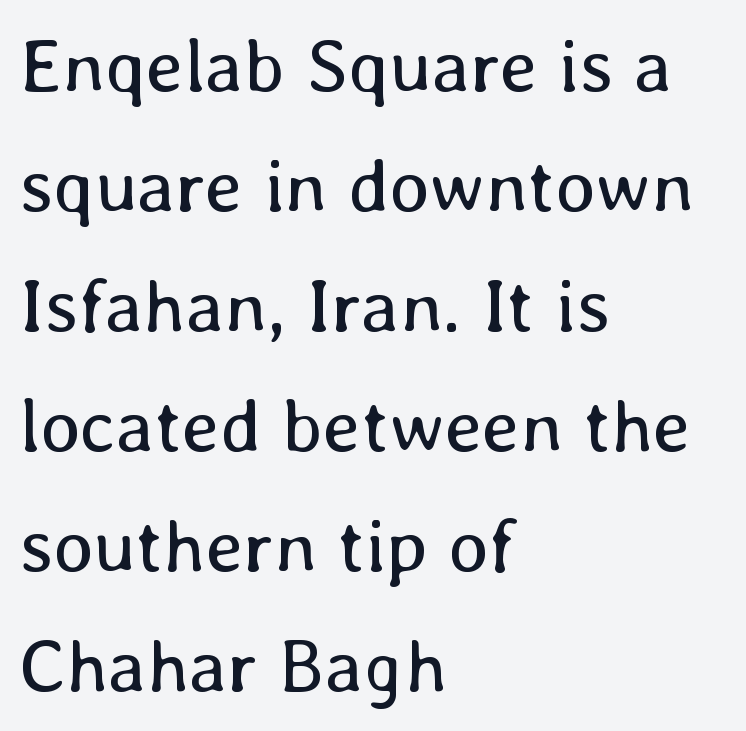
Is there any slant? The stems are plumb. The letterforms sit at book weight or below. Each row of text sits above clean, open space. Where is the straight margin? On the left.
